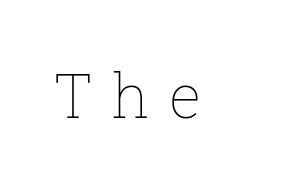
Q: Is the text bold? A: No.
Q: Is the text italic (slanted)? A: No, it is upright.
Q: Is the text underlined? A: No.
Q: Is the spacing between letters normal or unusually wide? A: Unusually wide.
Q: Width (condensed, normal, or wide)? A: Normal.
Q: Stroke contrast? A: Low.
Q: x-height? A: Medium.
Q: Monospaced? A: No.
